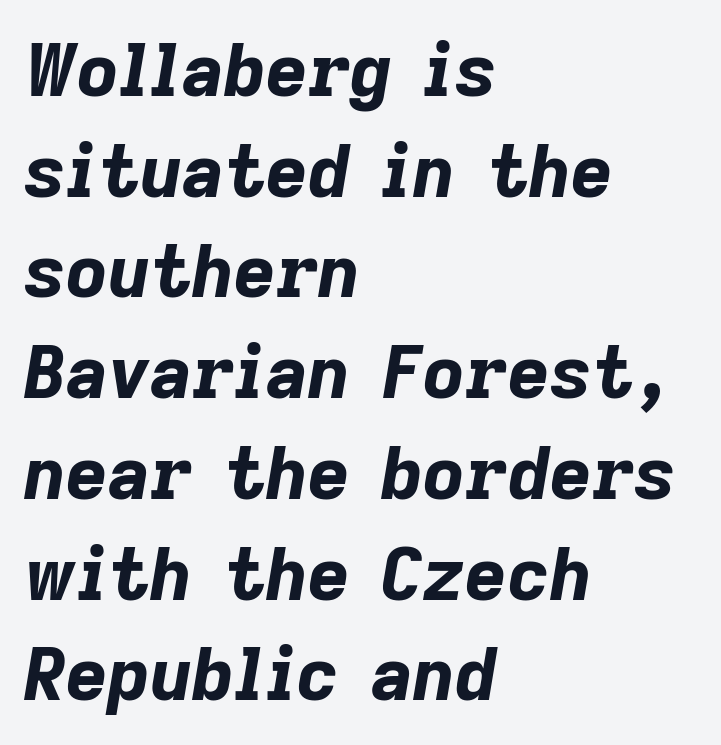
Between one letter and the next there's only the usual sliver of space. Thick stems and heavy bowls — unmistakably bold. The vertical gap from one line to the next is medium. Does the lettering tilt? It does — this is italic. Is this a fixed-width face? No — the glyphs have proportional, varying widths. Descenders hang freely into open space.
